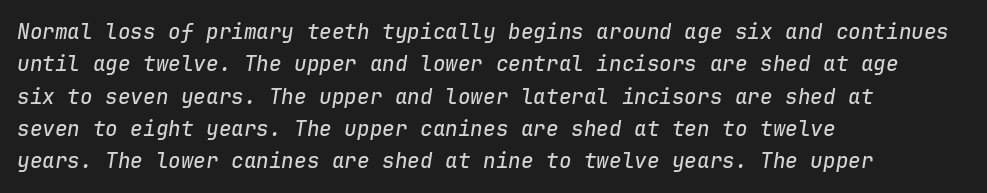
{"italic": "yes", "lean": "right", "slant_degrees": 9, "underline": "no", "align": "left", "line_spacing": "normal", "line_spacing_ratio": 1.54, "letter_spacing": "normal", "letter_spacing_em": 0.0, "glyph_px": 21}
